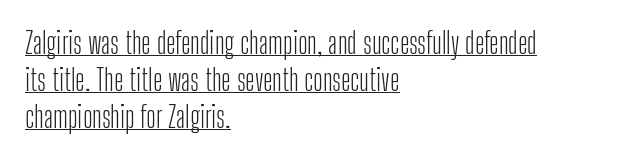
Notice how descenders clear the ascenders below comfortably — that's standard leading. Caption: lettering with a line underneath. The passage shown is typed in a proportional face where columns would drift. Heft: none added — not bold. This is the regular roman posture of the typeface. The designer went with a sans here, leaving each stem footless.
